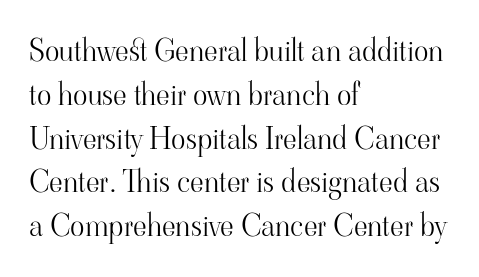
The image shows 30 px light serif type, upright; set left-aligned, normal line spacing (1.46x), normal letter spacing, not underlined; high stroke contrast and a small x-height.
